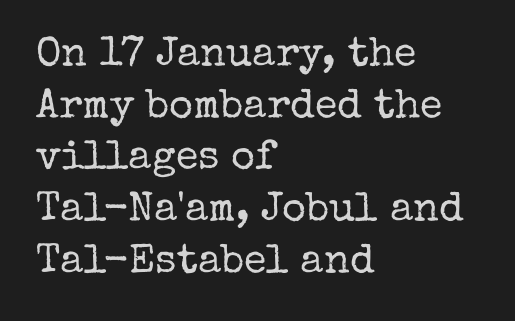
{"serif": "yes", "italic": "no", "bold": "no", "weight": "regular", "width": "normal", "stroke_contrast": "low", "x_height": "medium", "monospaced": "no", "underline": "no", "align": "left", "line_spacing": "normal", "line_spacing_ratio": 1.26, "letter_spacing": "normal", "letter_spacing_em": 0.0, "glyph_px": 41}
